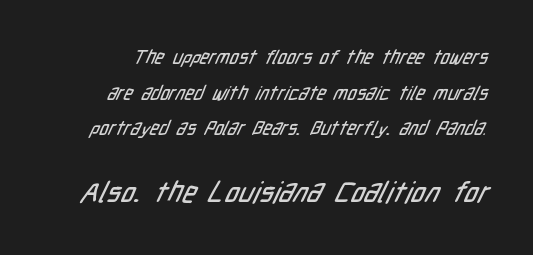
Unmarked baselines from the first word to the last. Observe the absence of serifs on each vertical stroke in this sample. This sample uses plain, unmodified letter spacing. Is this a fixed-width face? No — the glyphs have proportional, varying widths.
